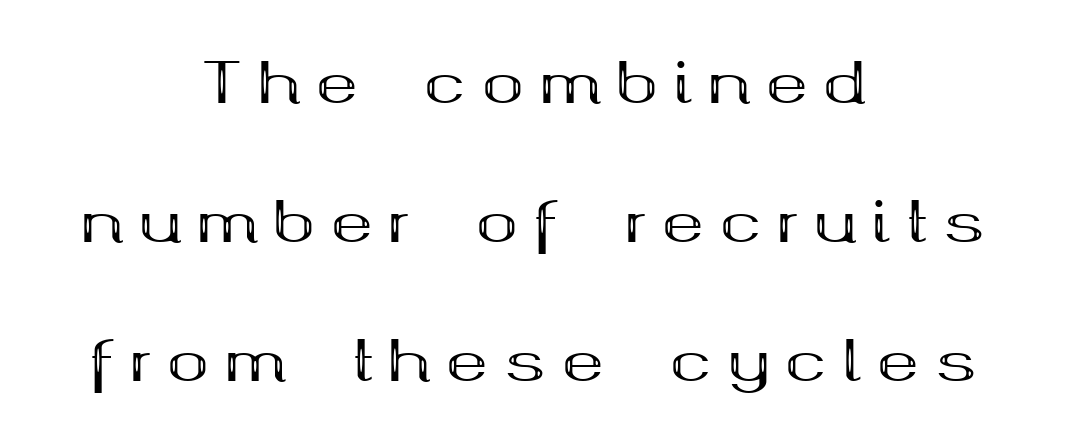
The image shows 56 px bold, wide serif type, upright; set centered, loose line spacing (2.48x), unusually wide letter spacing (+0.28 em), not underlined; medium stroke contrast and a medium x-height.
